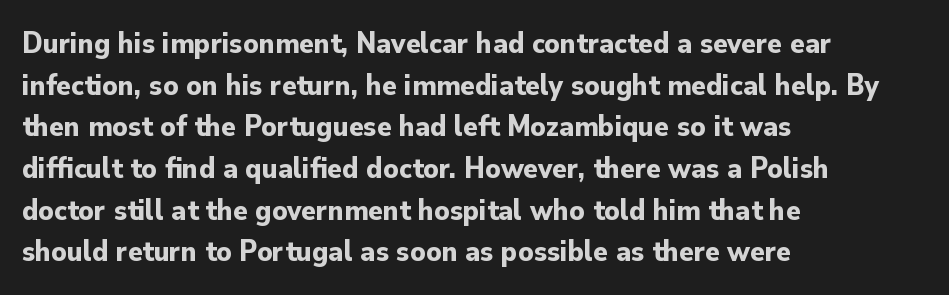
{"serif": "no", "italic": "no", "bold": "yes", "weight": "bold", "width": "normal", "stroke_contrast": "low", "x_height": "small", "monospaced": "no", "underline": "no", "align": "left", "line_spacing": "normal", "line_spacing_ratio": 1.39, "letter_spacing": "normal", "letter_spacing_em": 0.0, "glyph_px": 30}
